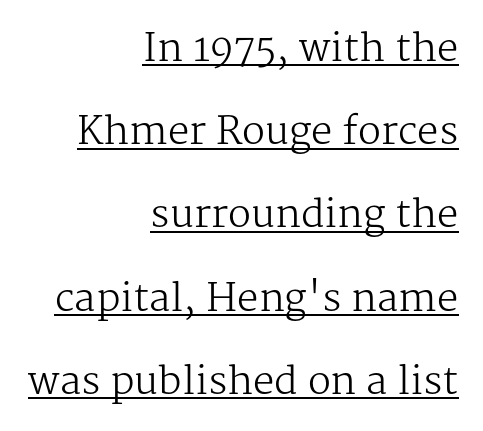
The rendering uses the underline text-decoration. When letters stand straight like this, we call the style roman or upright. Serif or sans? Serif — the stroke terminals have little feet. These lines are rendered in a variable-pitch font. The passage shown is not bold in any degree.
